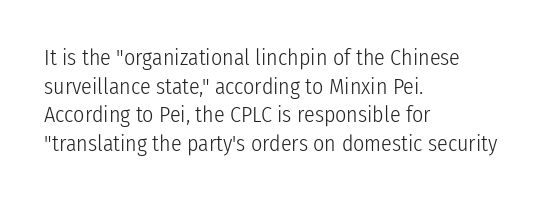
{"italic": "no", "bold": "no", "underline": "no", "align": "left", "line_spacing": "normal", "line_spacing_ratio": 1.3, "letter_spacing": "normal", "letter_spacing_em": 0.0, "glyph_px": 22}
